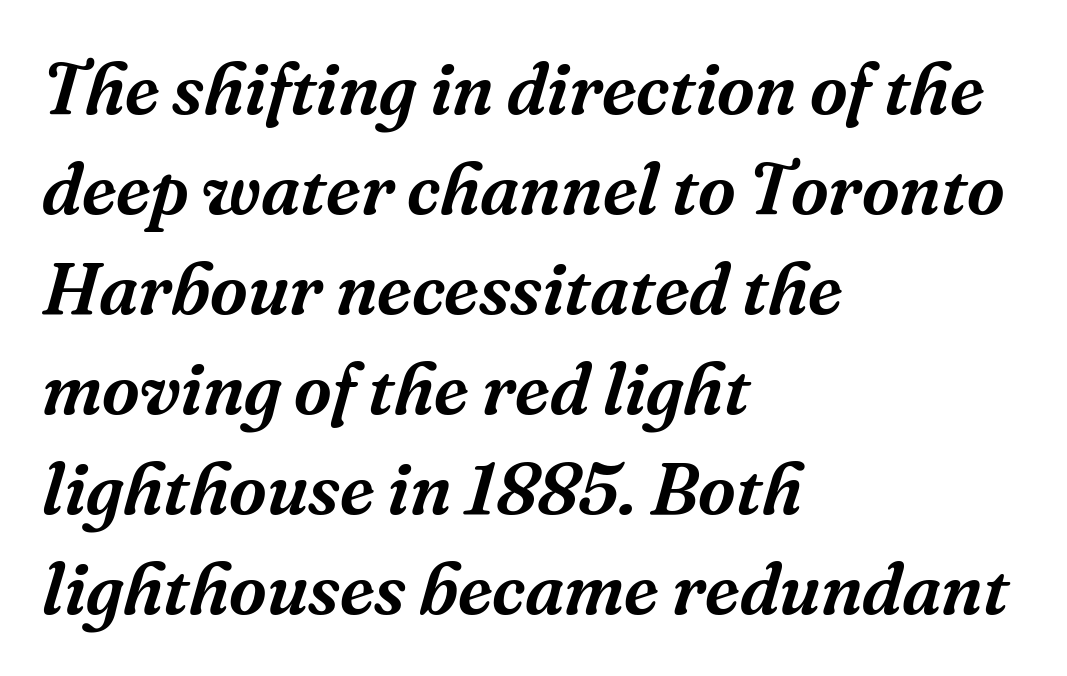
The image shows 73 px serif type, italic (leaning right); set left-aligned, normal line spacing (1.37x), normal letter spacing, not underlined; medium stroke contrast and a medium x-height.
